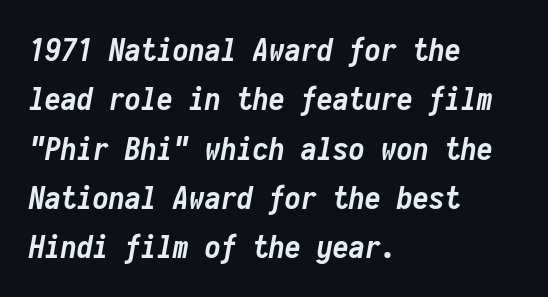
{"italic": "yes", "lean": "right", "slant_degrees": 10, "bold": "yes", "weight": "semibold", "width": "condensed", "stroke_contrast": "low", "x_height": "medium", "monospaced": "yes", "underline": "no", "align": "left", "line_spacing": "normal", "line_spacing_ratio": 1.54, "letter_spacing": "normal", "letter_spacing_em": 0.0, "glyph_px": 32}
